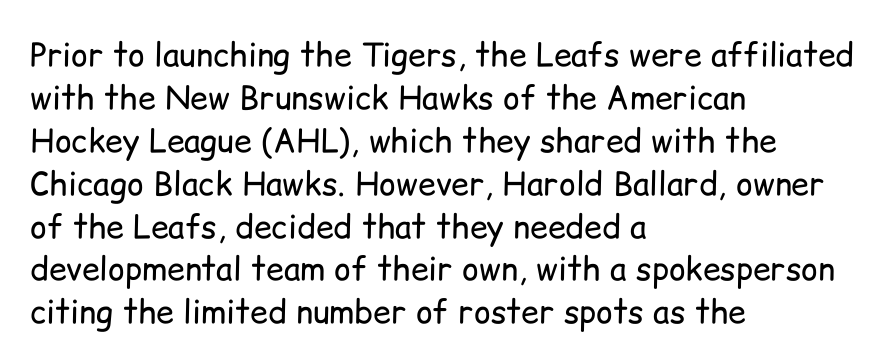
Are there feet on the stems? There aren't — it's a sans. How would I describe the line gaps? Plain and ordinary. This sample uses an upright cut, with every glyph sitting square on the baseline. Does extra space separate the letters? No, they use regular spacing. This sample has the flowing, uneven cadence of proportional lettering.
